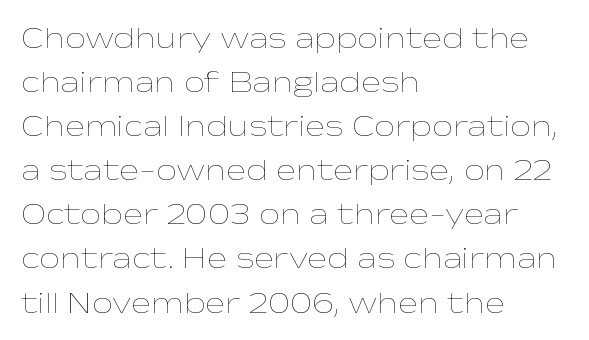
What stands out about the letter spacing? Nothing — it is the standard amount. The ragged edge is on the right, which tells us the setting is flush left. The letterforms sit at book weight or below. The font's upright variant was chosen for this text.
